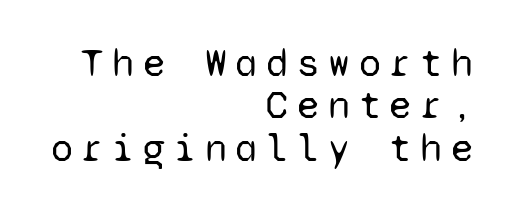
The image shows 40 px regular-weight sans-serif type, upright, monospaced; set right-aligned, tight line spacing (1.06x), unusually wide letter spacing (+0.22 em), not underlined; low stroke contrast and a medium x-height.
